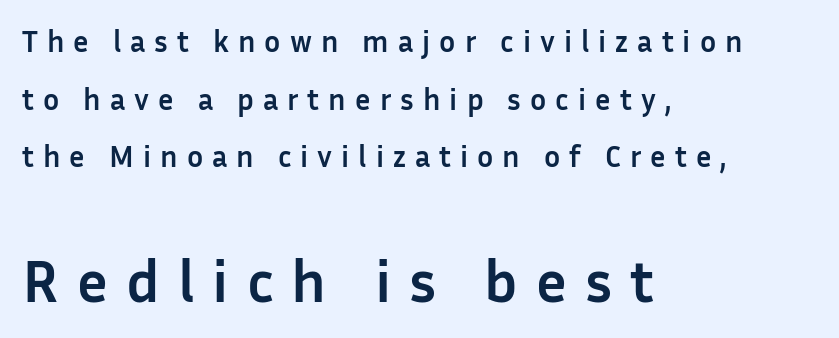
The compositor pushed each line to the left boundary. Ordinary non-slanted type is in use. Observe the absence of serifs on each vertical stroke in this sample. Glyph-to-glyph distance is far greater than everyday printed text. Typesetter's note: full bold, strokes at maximum text heaviness.
